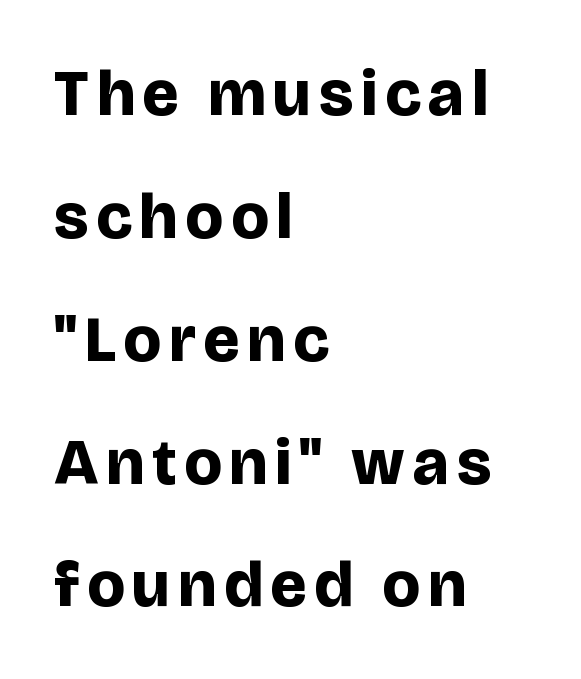
Q: Is the text bold? A: Yes.
Q: Is the text italic (slanted)? A: No, it is upright.
Q: Is the typeface a serif or a sans-serif typeface? A: Sans-serif.
Q: Is the text underlined? A: No.
Q: How is the paragraph aligned? A: Left-aligned.
Q: Width (condensed, normal, or wide)? A: Normal.
Q: Stroke contrast? A: Low.
Q: x-height? A: Large.
Q: Monospaced? A: No.
